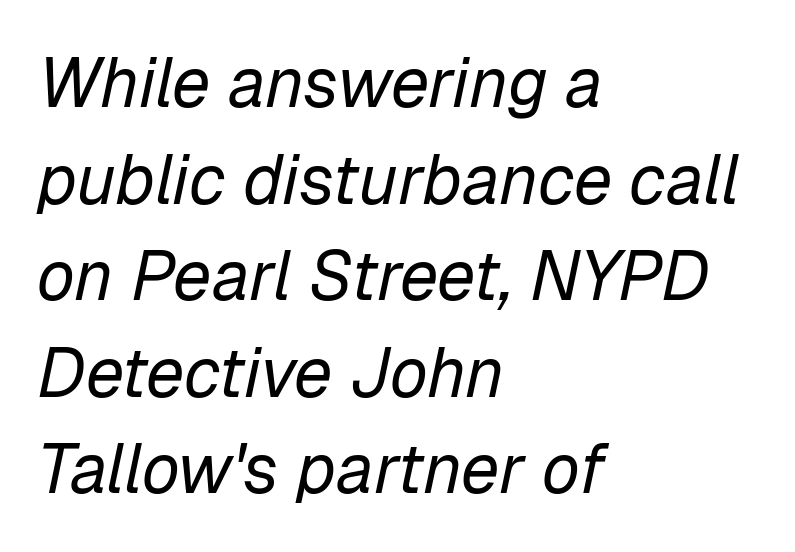
{"italic": "yes", "lean": "right", "slant_degrees": 12, "bold": "no", "weight": "regular", "width": "normal", "stroke_contrast": "low", "x_height": "medium", "monospaced": "no", "underline": "no", "align": "left", "line_spacing": "normal", "line_spacing_ratio": 1.4, "letter_spacing": "normal", "letter_spacing_em": 0.0, "glyph_px": 69}
